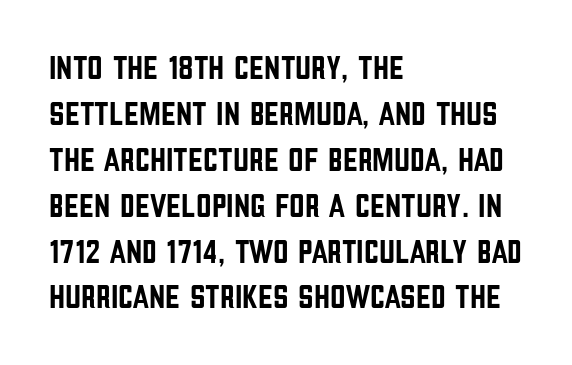
Q: Is the text italic (slanted)? A: No, it is upright.
Q: Is the typeface a serif or a sans-serif typeface? A: Sans-serif.
Q: Is the text underlined? A: No.
Q: How is the paragraph aligned? A: Left-aligned.
Q: Is the spacing between letters normal or unusually wide? A: Normal.
Q: Is the spacing between lines tight, normal or loose? A: Normal.
Q: Width (condensed, normal, or wide)? A: Condensed.
Q: Stroke contrast? A: Low.
Q: x-height? A: Large.
Q: Monospaced? A: No.
